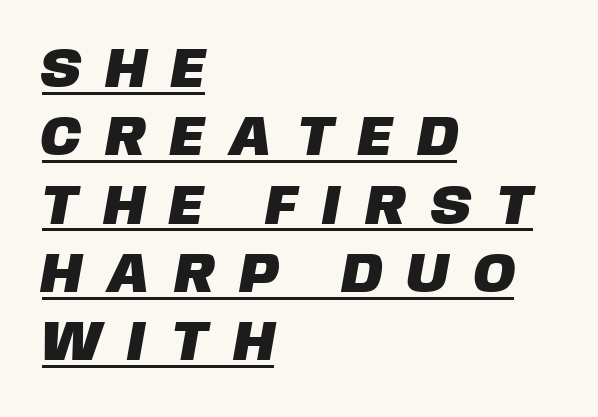
The type is letterspaced generously, with wide tracking. Underline: present. Where is the straight margin? On the left. Varying glyph widths throughout — classic text-font behaviour.
